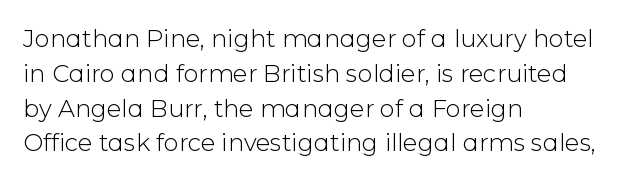
The image shows 24 px text type, upright; set left-aligned, normal line spacing (1.45x), normal letter spacing, not underlined.
